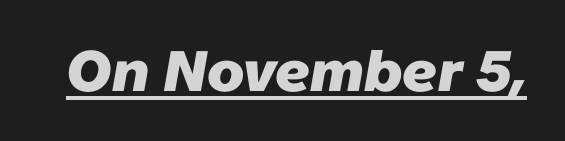
Do the characters align in a grid? No, the font is proportional. Heft: maximum for text — a bold. Underline: present. No extra tracking has been applied to these lines. Grotesque or geometric, the face here clearly has no serifs.
